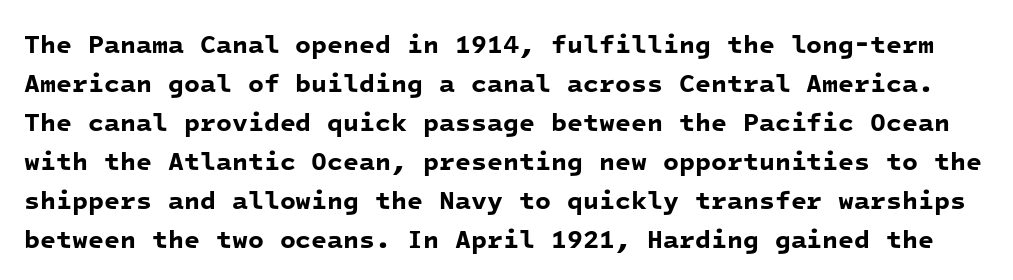
Q: Is the text bold? A: Yes.
Q: Is the text underlined? A: No.
Q: Is the spacing between letters normal or unusually wide? A: Normal.
Q: Is the spacing between lines tight, normal or loose? A: Normal.
